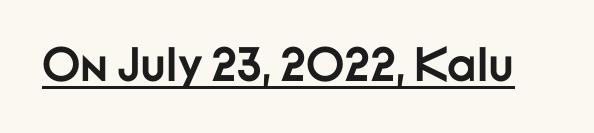
The image shows 48 px semibold sans-serif type, upright; set normal letter spacing, underlined; low stroke contrast and a medium x-height.
